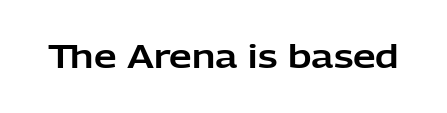
{"serif": "no", "italic": "no", "width": "normal", "stroke_contrast": "low", "x_height": "medium", "monospaced": "no", "underline": "no", "letter_spacing": "normal", "letter_spacing_em": 0.0, "glyph_px": 32}
